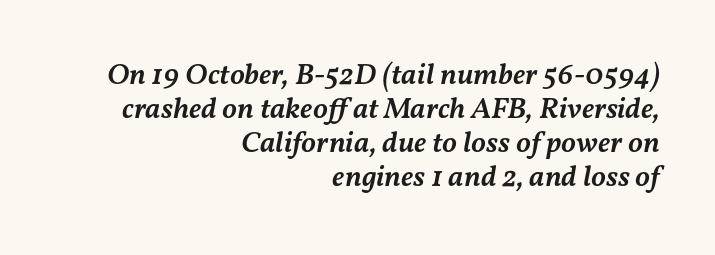
{"italic": "yes", "lean": "right", "slant_degrees": 11, "bold": "semi", "weight": "semibold", "width": "normal", "stroke_contrast": "medium", "x_height": "medium", "monospaced": "no", "underline": "no", "align": "right", "line_spacing": "tight", "line_spacing_ratio": 1.13, "letter_spacing": "normal", "letter_spacing_em": 0.0, "glyph_px": 30}
